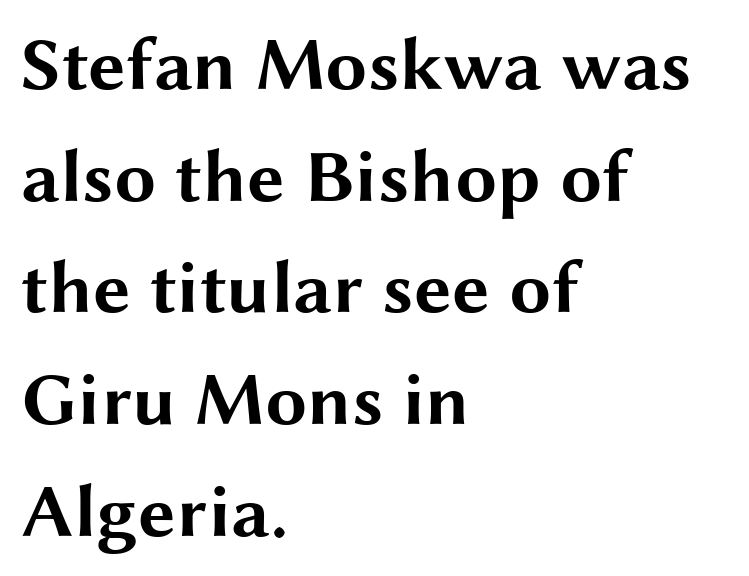
{"serif": "no", "italic": "no", "bold": "yes", "weight": "bold", "width": "wide", "stroke_contrast": "medium", "x_height": "medium", "monospaced": "no", "underline": "no", "align": "left", "line_spacing": "normal", "line_spacing_ratio": 1.49, "letter_spacing": "normal", "letter_spacing_em": 0.0, "glyph_px": 75}
